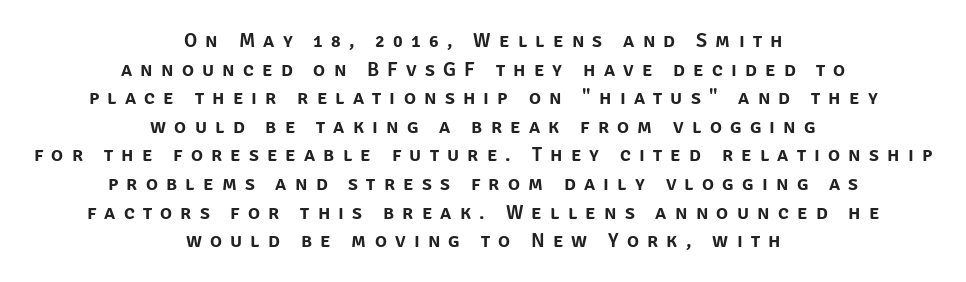
Q: Is the text italic (slanted)? A: No, it is upright.
Q: Is the text underlined? A: No.
Q: How is the paragraph aligned? A: Centered.
Q: Is the spacing between letters normal or unusually wide? A: Unusually wide.
Q: Is the spacing between lines tight, normal or loose? A: Normal.
